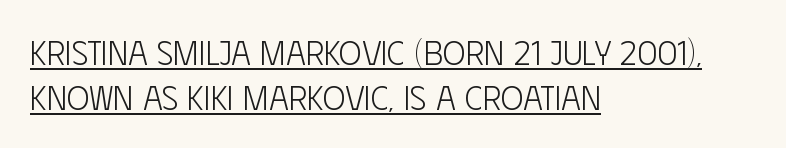
Q: Is the text bold? A: No.
Q: Is the text italic (slanted)? A: No, it is upright.
Q: Is the typeface a serif or a sans-serif typeface? A: Sans-serif.
Q: Is the text underlined? A: Yes.
Q: How is the paragraph aligned? A: Left-aligned.
Q: Is the spacing between letters normal or unusually wide? A: Normal.
Q: Is the spacing between lines tight, normal or loose? A: Normal.
Q: Width (condensed, normal, or wide)? A: Condensed.
Q: Stroke contrast? A: Low.
Q: x-height? A: Large.
Q: Monospaced? A: No.
